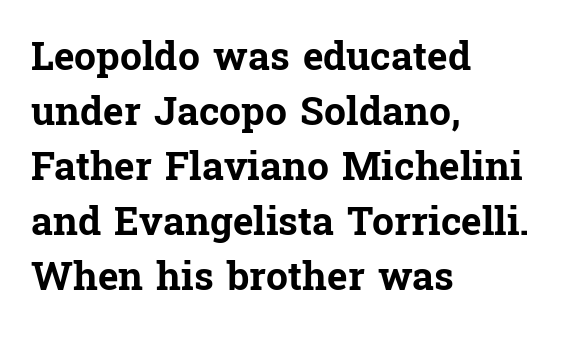
Q: Is the text bold? A: Yes.
Q: Is the text italic (slanted)? A: No, it is upright.
Q: Is the typeface a serif or a sans-serif typeface? A: Serif.
Q: Is the text underlined? A: No.
Q: How is the paragraph aligned? A: Left-aligned.
Q: Is the spacing between letters normal or unusually wide? A: Normal.
Q: Is the spacing between lines tight, normal or loose? A: Normal.
Q: Width (condensed, normal, or wide)? A: Normal.
Q: Stroke contrast? A: Low.
Q: x-height? A: Medium.
Q: Monospaced? A: No.
